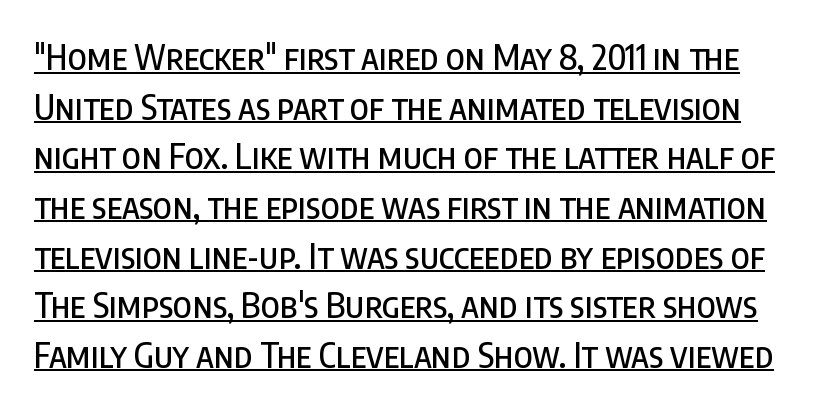
{"serif": "no", "italic": "no", "width": "condensed", "stroke_contrast": "low", "x_height": "large", "monospaced": "no", "underline": "yes", "line_spacing": "normal", "line_spacing_ratio": 1.46, "letter_spacing": "normal", "letter_spacing_em": 0.0, "glyph_px": 34}
